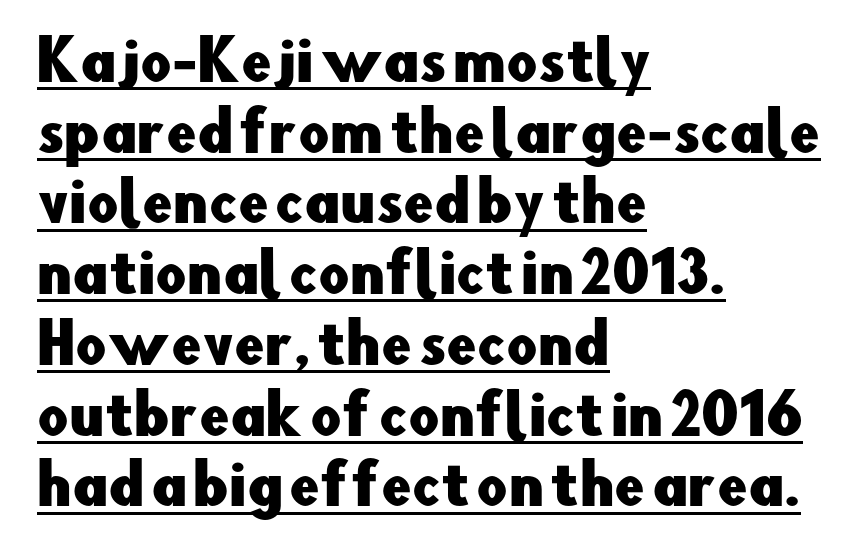
Q: Is the text italic (slanted)? A: No, it is upright.
Q: Is the typeface a serif or a sans-serif typeface? A: Sans-serif.
Q: Is the text underlined? A: Yes.
Q: How is the paragraph aligned? A: Left-aligned.
Q: Is the spacing between letters normal or unusually wide? A: Normal.
Q: Is the spacing between lines tight, normal or loose? A: Normal.
Q: Width (condensed, normal, or wide)? A: Normal.
Q: Stroke contrast? A: Low.
Q: x-height? A: Small.
Q: Monospaced? A: No.
